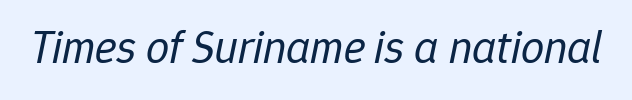
Q: Is the text bold? A: No.
Q: Is the text italic (slanted)? A: Yes, it leans right by about 12 degrees.
Q: Is the text underlined? A: No.
Q: Is the spacing between letters normal or unusually wide? A: Normal.
Q: Width (condensed, normal, or wide)? A: Normal.
Q: Stroke contrast? A: Low.
Q: x-height? A: Medium.
Q: Monospaced? A: No.
